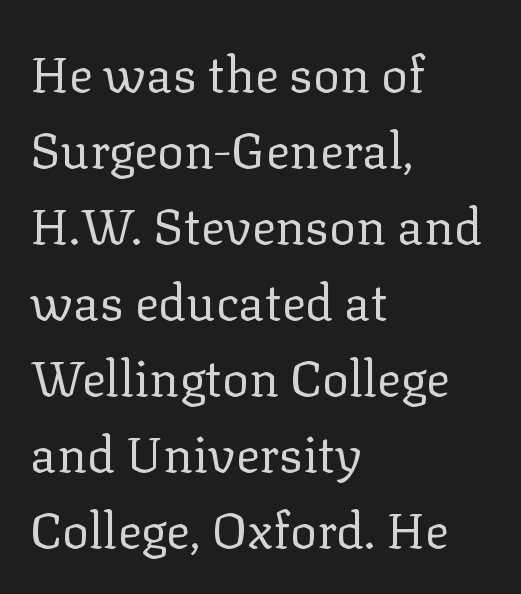
Q: Is the text bold? A: No.
Q: Is the text italic (slanted)? A: No, it is upright.
Q: Is the typeface a serif or a sans-serif typeface? A: Serif.
Q: Is the text underlined? A: No.
Q: How is the paragraph aligned? A: Left-aligned.
Q: Is the spacing between letters normal or unusually wide? A: Normal.
Q: Is the spacing between lines tight, normal or loose? A: Normal.
Q: Width (condensed, normal, or wide)? A: Normal.
Q: Stroke contrast? A: Low.
Q: x-height? A: Medium.
Q: Monospaced? A: No.
